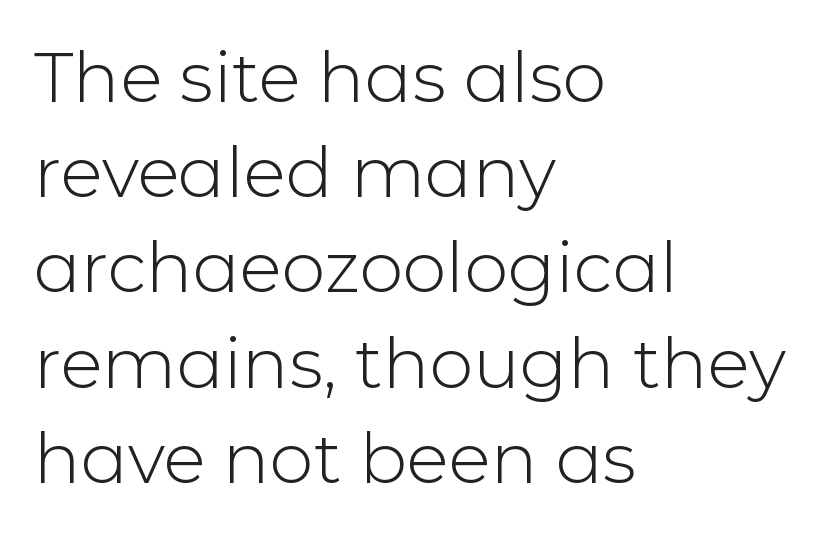
The image shows 70 px light sans-serif type, upright; set left-aligned, normal line spacing (1.36x), normal letter spacing, not underlined; low stroke contrast and a medium x-height.
